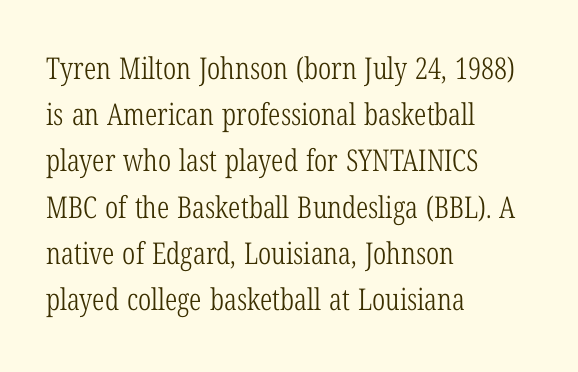
The image shows 30 px light, condensed serif type, upright; set left-aligned, normal line spacing (1.54x), normal letter spacing, not underlined; low stroke contrast and a medium x-height.
